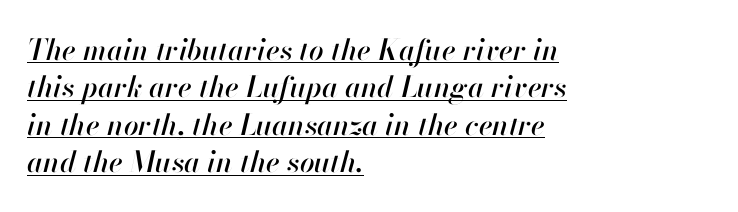
Q: Is the text italic (slanted)? A: Yes, it leans right by about 13 degrees.
Q: Is the text underlined? A: Yes.
Q: How is the paragraph aligned? A: Left-aligned.
Q: Is the spacing between letters normal or unusually wide? A: Normal.
Q: Is the spacing between lines tight, normal or loose? A: Normal.
Q: Width (condensed, normal, or wide)? A: Normal.
Q: Stroke contrast? A: High.
Q: x-height? A: Small.
Q: Monospaced? A: No.
